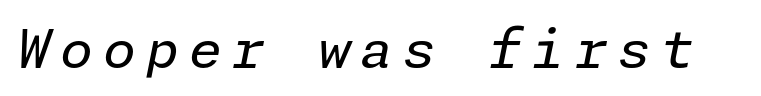
The image shows 53 px regular-weight type, italic (leaning right); set not underlined; low stroke contrast and a medium x-height.
